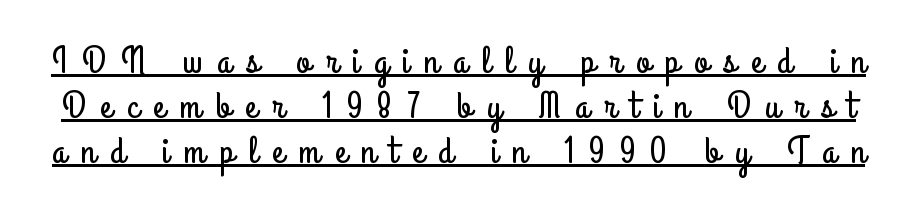
{"serif": "no", "width": "condensed", "stroke_contrast": "low", "x_height": "small", "monospaced": "no", "underline": "yes", "line_spacing": "tight", "line_spacing_ratio": 1.15, "letter_spacing": "wide", "letter_spacing_em": 0.38, "glyph_px": 39}
